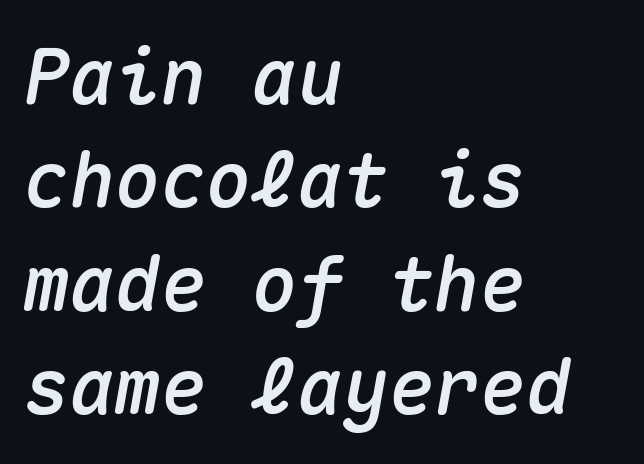
{"italic": "yes", "lean": "right", "slant_degrees": 10, "width": "normal", "stroke_contrast": "medium", "x_height": "medium", "monospaced": "yes", "underline": "no", "align": "left", "line_spacing": "normal", "line_spacing_ratio": 1.36, "letter_spacing": "normal", "letter_spacing_em": 0.0, "glyph_px": 76}
